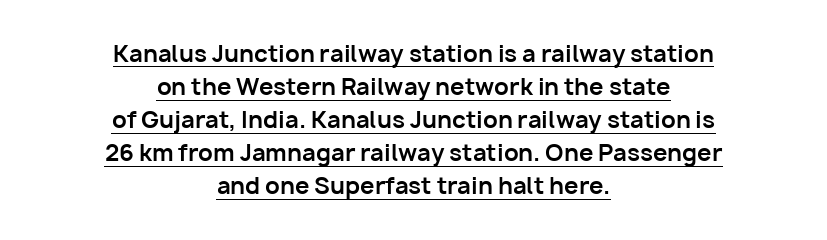
{"italic": "no", "bold": "yes", "underline": "yes", "align": "center", "line_spacing": "normal", "line_spacing_ratio": 1.44, "letter_spacing": "normal", "letter_spacing_em": 0.0, "glyph_px": 23}
